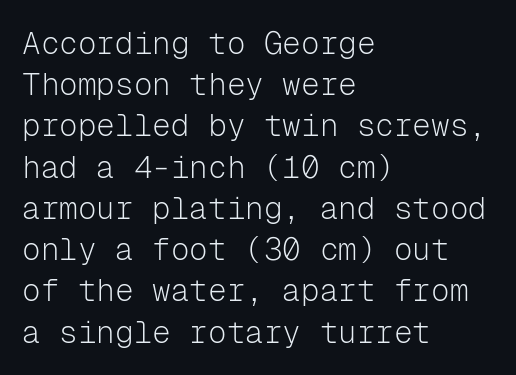
{"serif": "no", "italic": "no", "bold": "no", "weight": "light", "width": "normal", "stroke_contrast": "low", "x_height": "medium", "monospaced": "yes", "underline": "no", "align": "left", "line_spacing": "normal", "line_spacing_ratio": 1.33, "letter_spacing": "normal", "letter_spacing_em": 0.0, "glyph_px": 31}
